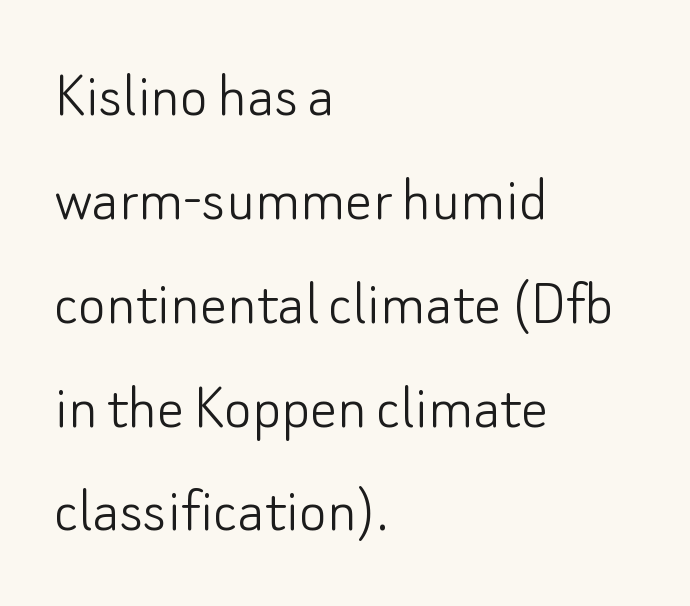
The zone under the glyphs is completely vacant. Letters have the restrained weight of plain body copy at most. Rendered with straight, roman letterforms. These lines are set flush left with a ragged right edge. Nope, no serifs anywhere on these letters.
